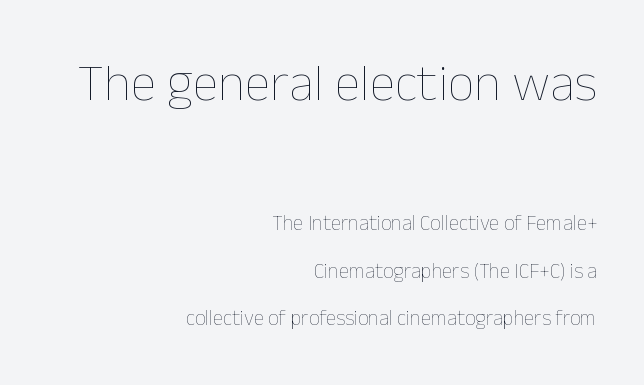
Weight: regular or lighter. What's the leading like? Stretched, with rows far apart. Between these two stacked blocks, the higher one wins on size. Designer's note — italics off, roman on. The face used here is rendered with its standard letterfit.
